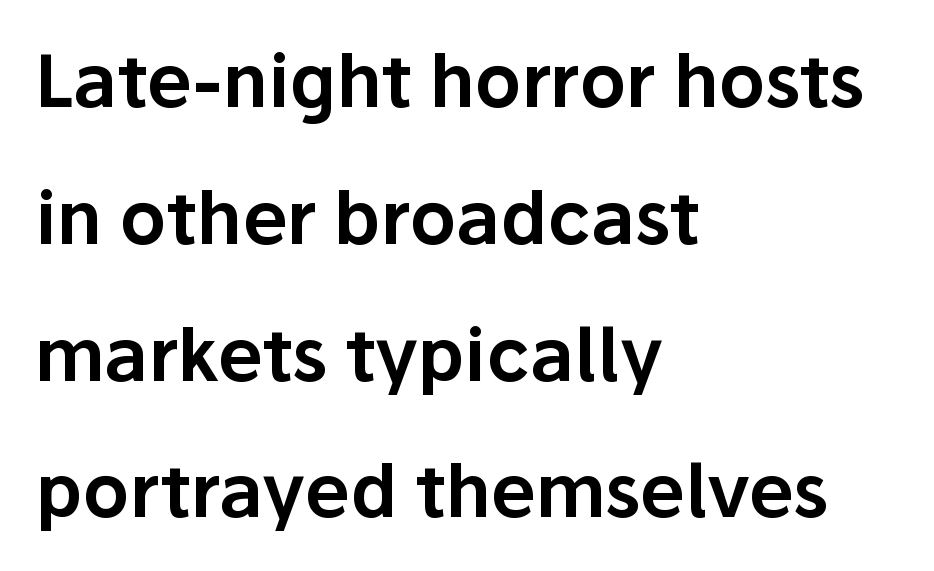
Descenders hang freely into open space. Does the lettering tilt? It doesn't — this is upright. Observe the absence of serifs on each vertical stroke in this sample. This sample has the flowing, uneven cadence of proportional lettering. Students, note that the glyphs here touch the page at normal intervals.
